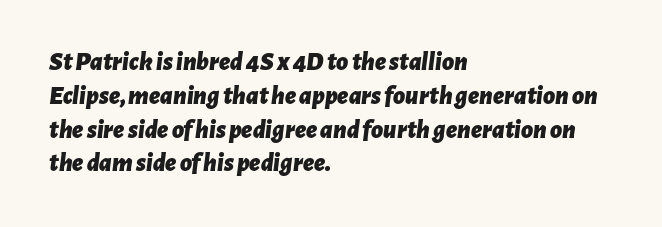
{"italic": "yes", "lean": "right", "slant_degrees": 7, "bold": "yes", "underline": "no", "align": "left", "line_spacing": "normal", "line_spacing_ratio": 1.3, "letter_spacing": "normal", "letter_spacing_em": 0.0, "glyph_px": 26}
